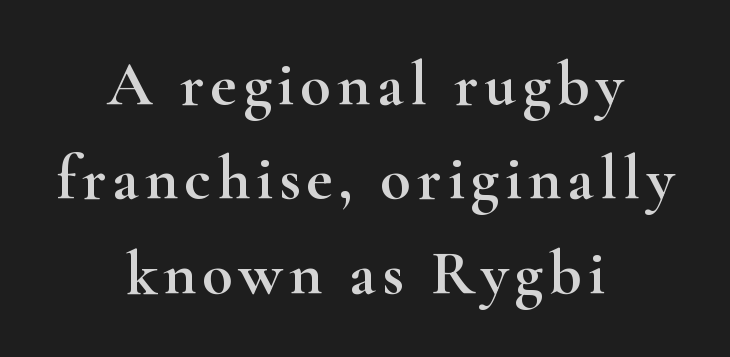
Yep, those are serifs on the letters. In terms of leading, this rendering sits right in the middle. Varying glyph widths throughout — classic text-font behaviour. Designer's note — italics off, roman on. A centered setting, common on invitations and titles, is used for this passage. The passage shown is not underscored anywhere.
